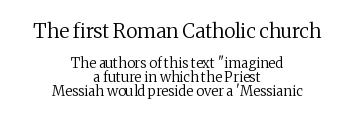
The image shows 20 px text type, upright; set centered, tight line spacing (0.99x), normal letter spacing, not underlined; the first (top) block is 1.43x larger.
